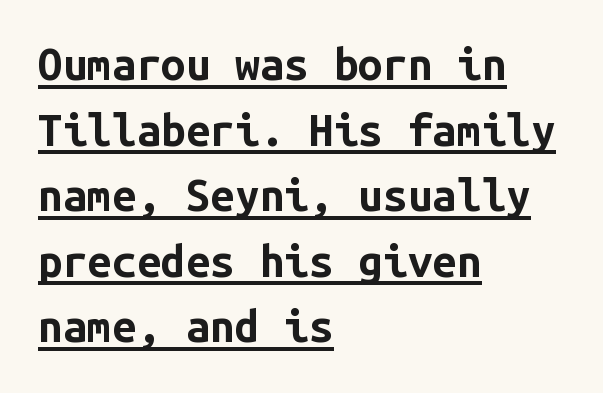
Observe the ordinary spacing: letters are neighbours, not strangers. Monospaced: the letters line up in strict vertical columns. The font family rendered here belongs to the sans-serif group. This sample uses an upright cut, with every glyph sitting square on the baseline. Where is the straight margin? On the left. The rendering uses the underline text-decoration.
